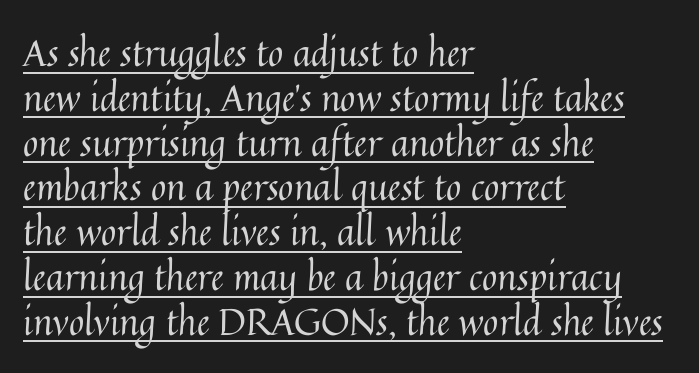
{"bold": "no", "weight": "regular", "width": "normal", "stroke_contrast": "medium", "x_height": "medium", "monospaced": "no", "underline": "yes", "align": "left", "line_spacing_ratio": 1.21, "letter_spacing": "normal", "letter_spacing_em": 0.0, "glyph_px": 37}
